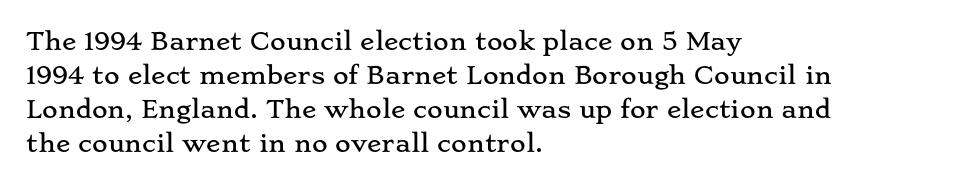
{"italic": "no", "underline": "no", "align": "left", "line_spacing": "normal", "line_spacing_ratio": 1.42, "letter_spacing": "normal", "letter_spacing_em": 0.0, "glyph_px": 24}
